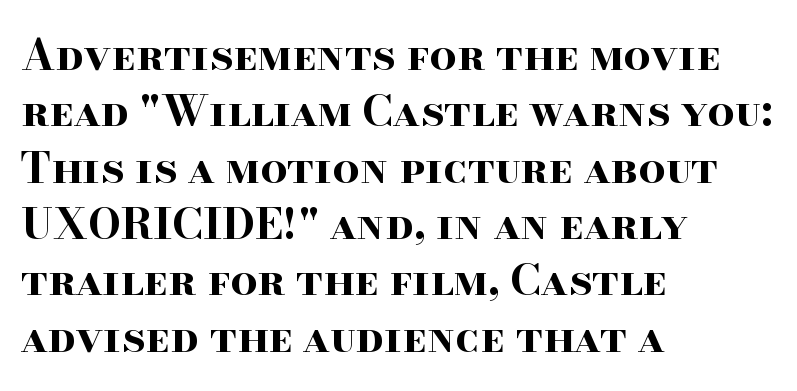
Q: Is the text bold? A: Yes.
Q: Is the text italic (slanted)? A: No, it is upright.
Q: Is the typeface a serif or a sans-serif typeface? A: Serif.
Q: Is the text underlined? A: No.
Q: How is the paragraph aligned? A: Left-aligned.
Q: Is the spacing between letters normal or unusually wide? A: Normal.
Q: Is the spacing between lines tight, normal or loose? A: Normal.
Q: Width (condensed, normal, or wide)? A: Wide.
Q: Stroke contrast? A: High.
Q: x-height? A: Small.
Q: Monospaced? A: No.
